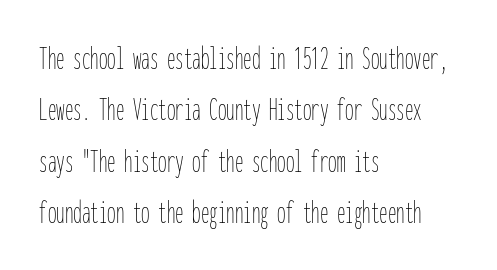
Q: Is the text bold? A: No.
Q: Is the text italic (slanted)? A: No, it is upright.
Q: Is the text underlined? A: No.
Q: How is the paragraph aligned? A: Left-aligned.
Q: Is the spacing between letters normal or unusually wide? A: Normal.
Q: Is the spacing between lines tight, normal or loose? A: Normal.
Q: Width (condensed, normal, or wide)? A: Condensed.
Q: Stroke contrast? A: Low.
Q: x-height? A: Medium.
Q: Monospaced? A: Yes.
